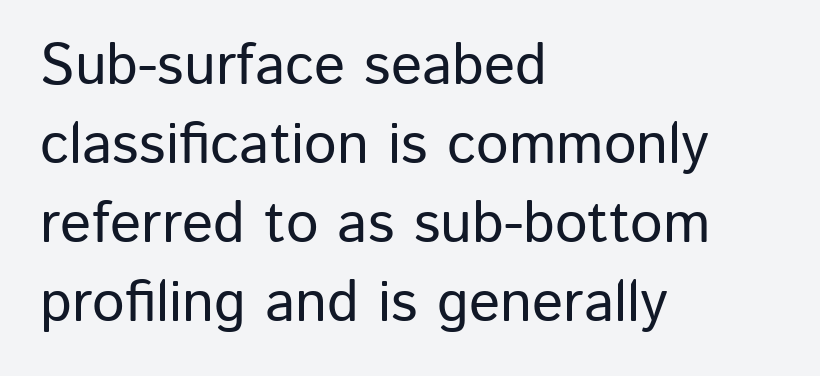
{"serif": "no", "italic": "no", "width": "normal", "stroke_contrast": "low", "x_height": "medium", "monospaced": "no", "underline": "no", "align": "left", "line_spacing": "normal", "line_spacing_ratio": 1.36, "letter_spacing": "normal", "letter_spacing_em": 0.0, "glyph_px": 58}
